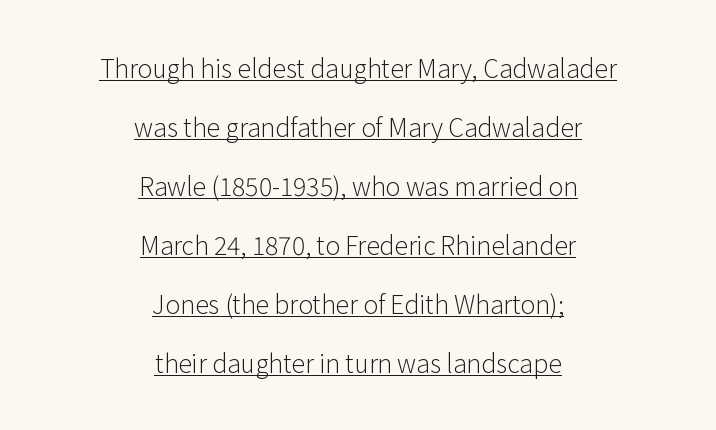
{"italic": "no", "bold": "no", "underline": "yes", "align": "center", "line_spacing": "loose", "line_spacing_ratio": 2.36, "letter_spacing": "normal", "letter_spacing_em": 0.0, "glyph_px": 25}
